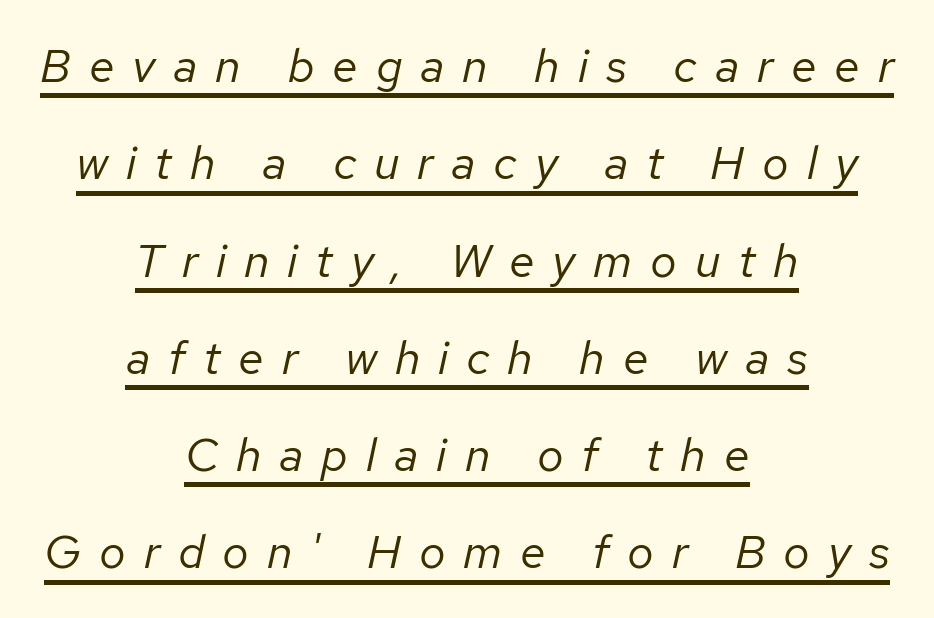
Q: Is the text bold? A: No.
Q: Is the text italic (slanted)? A: Yes, it leans right by about 12 degrees.
Q: Is the text underlined? A: Yes.
Q: How is the paragraph aligned? A: Centered.
Q: Is the spacing between letters normal or unusually wide? A: Unusually wide.
Q: Is the spacing between lines tight, normal or loose? A: Loose.
Q: Width (condensed, normal, or wide)? A: Normal.
Q: Stroke contrast? A: Low.
Q: x-height? A: Medium.
Q: Monospaced? A: No.
